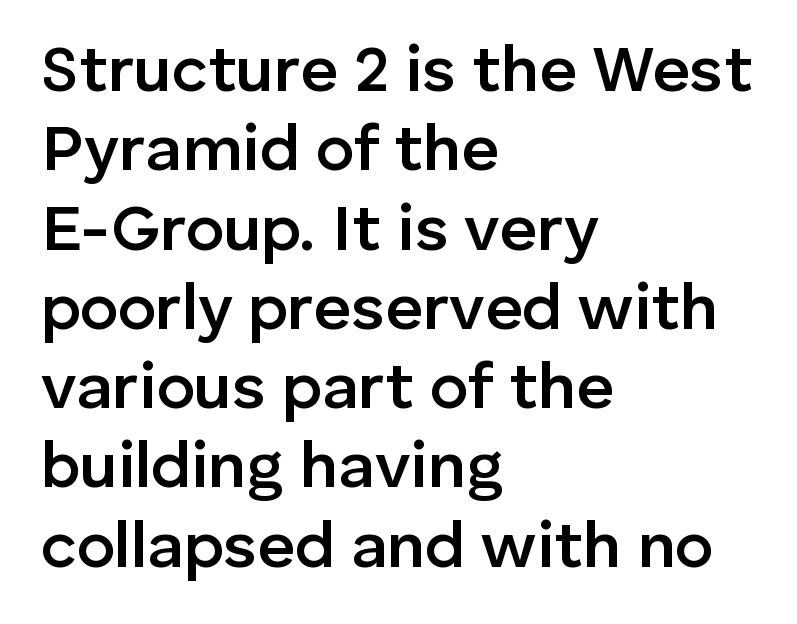
Q: Is the text bold? A: Semi-bold.
Q: Is the text italic (slanted)? A: No, it is upright.
Q: Is the typeface a serif or a sans-serif typeface? A: Sans-serif.
Q: Is the text underlined? A: No.
Q: How is the paragraph aligned? A: Left-aligned.
Q: Is the spacing between letters normal or unusually wide? A: Normal.
Q: Width (condensed, normal, or wide)? A: Normal.
Q: Stroke contrast? A: Low.
Q: x-height? A: Medium.
Q: Monospaced? A: No.
